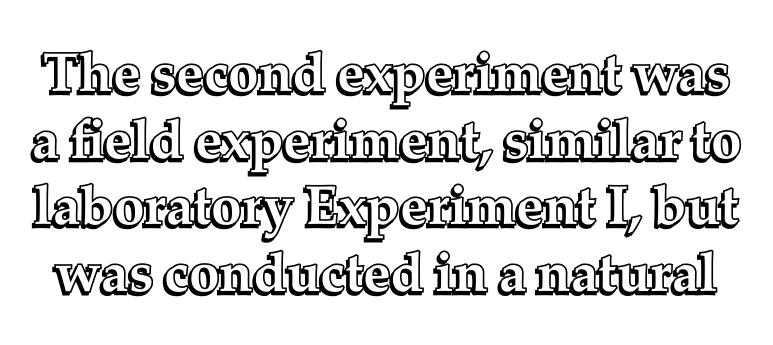
Standard letterfit; no display-style spreading of the glyphs. Quick note: not italic, upright. Here the designer chose a conventional face with non-uniform glyph widths. Glance below the letters and you will spot only blank space.
